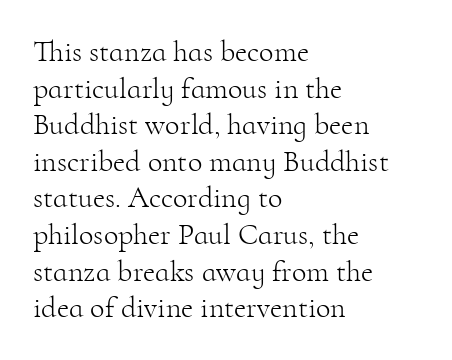
Unbolded letterforms with no extra heft. Caption: multi-line text, flush left, ragged right. The type is set solid horizontally, with unmodified tracking. Posture: straight, roman, zero tilt. The passage shown is typed in a proportional face where columns would drift. This is serif lettering, the kind often seen in printed books.
